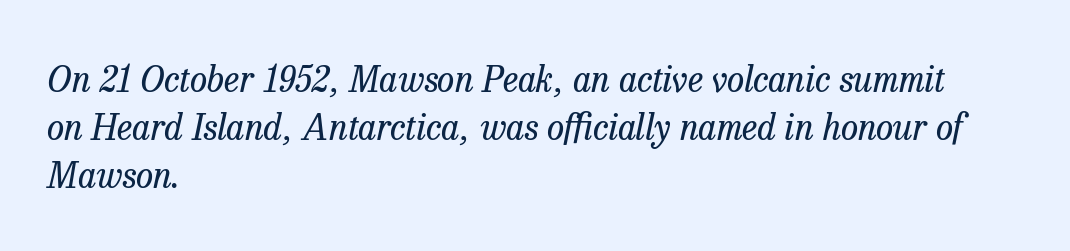
{"serif": "yes", "italic": "yes", "lean": "right", "slant_degrees": 13, "bold": "no", "weight": "regular", "width": "normal", "stroke_contrast": "low", "x_height": "medium", "monospaced": "no", "underline": "no", "align": "left", "line_spacing": "normal", "line_spacing_ratio": 1.37, "letter_spacing": "normal", "letter_spacing_em": 0.0, "glyph_px": 35}
